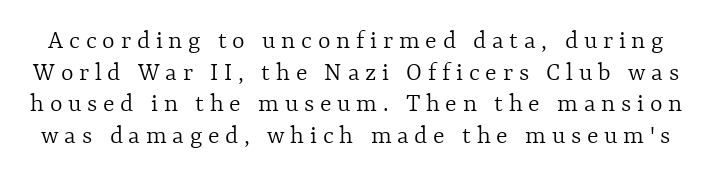
Designer's note — italics off, roman on. Beneath every word, the page is bare. Stroke mass is kept to a normal reading level or below. Glyph-to-glyph distance is far greater than everyday printed text.
